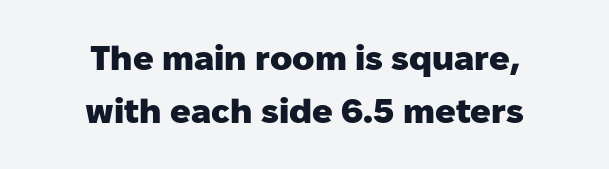
Q: Is the text bold? A: Yes.
Q: Is the text italic (slanted)? A: No, it is upright.
Q: Is the typeface a serif or a sans-serif typeface? A: Sans-serif.
Q: Is the text underlined? A: No.
Q: How is the paragraph aligned? A: Centered.
Q: Is the spacing between letters normal or unusually wide? A: Normal.
Q: Is the spacing between lines tight, normal or loose? A: Normal.
Q: Width (condensed, normal, or wide)? A: Normal.
Q: Stroke contrast? A: Low.
Q: x-height? A: Medium.
Q: Monospaced? A: No.
